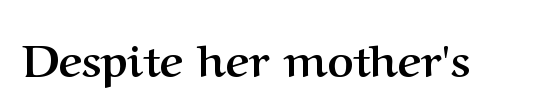
{"serif": "yes", "italic": "no", "bold": "yes", "weight": "semibold", "width": "normal", "stroke_contrast": "medium", "x_height": "medium", "monospaced": "no", "underline": "no", "letter_spacing": "normal", "letter_spacing_em": 0.0, "glyph_px": 45}
